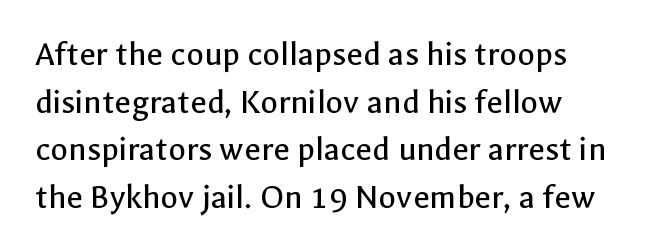
The image shows 36 px regular-weight sans-serif type, upright; set normal line spacing (1.32x), normal letter spacing, not underlined; a medium x-height.
